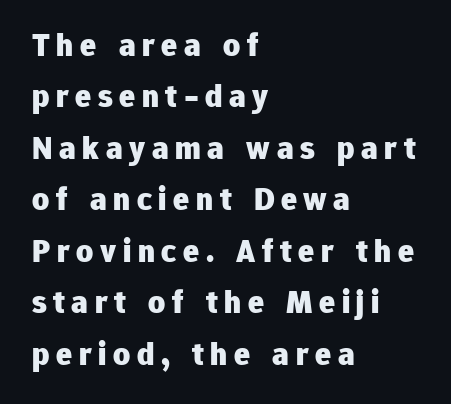
{"serif": "no", "italic": "no", "bold": "yes", "weight": "heavy", "width": "normal", "stroke_contrast": "low", "x_height": "medium", "monospaced": "no", "underline": "no", "align": "left", "line_spacing": "normal", "line_spacing_ratio": 1.56, "letter_spacing": "wide", "letter_spacing_em": 0.2, "glyph_px": 33}
